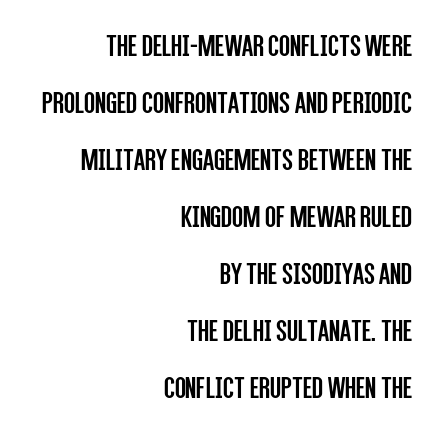
The image shows 32 px regular-weight, condensed sans-serif type, upright; set right-aligned, line spacing 1.78x, normal letter spacing, not underlined; low stroke contrast and a large x-height.
